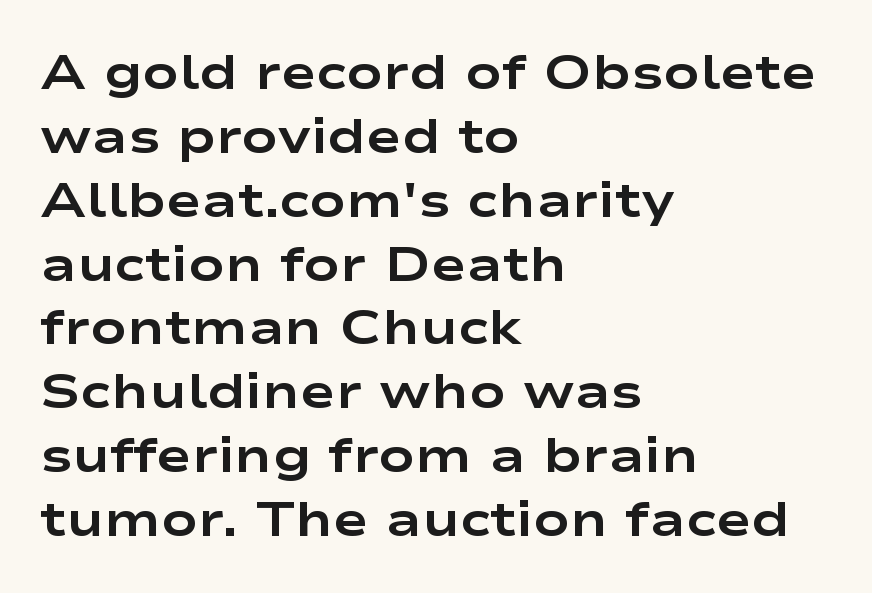
Q: Is the text bold? A: Yes.
Q: Is the text italic (slanted)? A: No, it is upright.
Q: Is the typeface a serif or a sans-serif typeface? A: Sans-serif.
Q: Is the text underlined? A: No.
Q: How is the paragraph aligned? A: Left-aligned.
Q: Is the spacing between letters normal or unusually wide? A: Normal.
Q: Is the spacing between lines tight, normal or loose? A: Normal.
Q: Width (condensed, normal, or wide)? A: Wide.
Q: Stroke contrast? A: Low.
Q: x-height? A: Medium.
Q: Monospaced? A: No.
